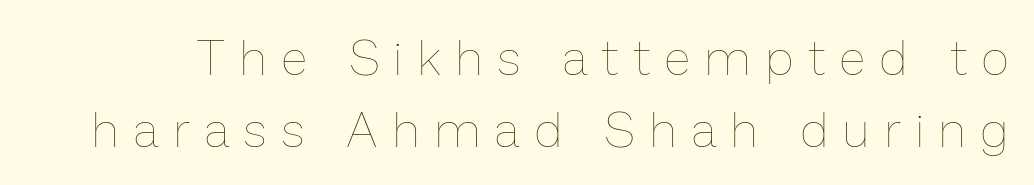
{"italic": "no", "bold": "no", "weight": "thin", "width": "normal", "stroke_contrast": "low", "x_height": "medium", "monospaced": "no", "underline": "no", "line_spacing": "normal", "line_spacing_ratio": 1.51, "letter_spacing": "wide", "letter_spacing_em": 0.33, "glyph_px": 48}
